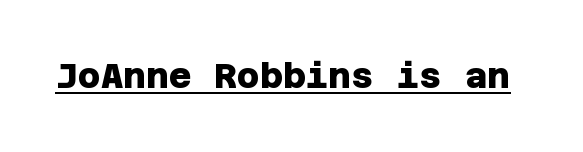
The image shows 35 px heavy sans-serif type; set normal letter spacing, underlined; low stroke contrast and a large x-height.
